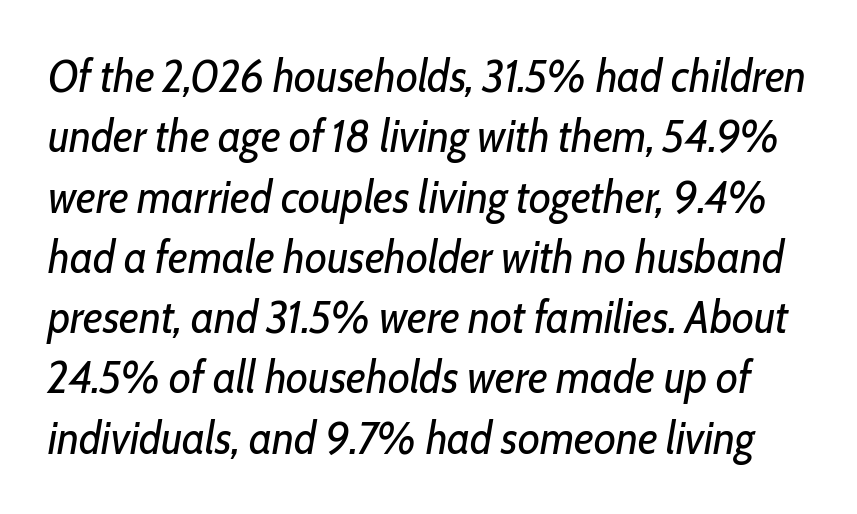
{"italic": "yes", "lean": "right", "slant_degrees": 10, "bold": "no", "weight": "regular", "width": "condensed", "stroke_contrast": "low", "x_height": "medium", "monospaced": "no", "underline": "no", "line_spacing": "normal", "line_spacing_ratio": 1.34, "letter_spacing": "normal", "letter_spacing_em": 0.0, "glyph_px": 45}
